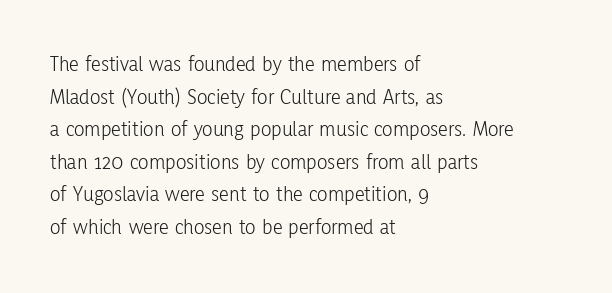
Rows of type keep a routine distance in the vertical direction. The space beneath each line is pristine and unruled. Which margin do the lines hug? The left one — the right edge is uneven. The letterforms sit shoulder to shoulder at normal distance.
